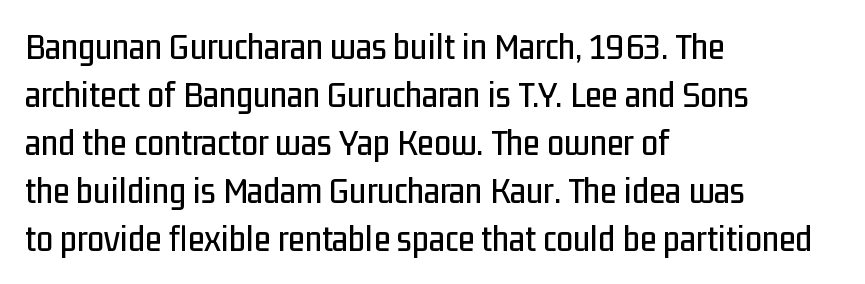
Q: Is the text italic (slanted)? A: No, it is upright.
Q: Is the typeface a serif or a sans-serif typeface? A: Sans-serif.
Q: Is the text underlined? A: No.
Q: How is the paragraph aligned? A: Left-aligned.
Q: Is the spacing between letters normal or unusually wide? A: Normal.
Q: Is the spacing between lines tight, normal or loose? A: Normal.
Q: Width (condensed, normal, or wide)? A: Condensed.
Q: Stroke contrast? A: Low.
Q: x-height? A: Medium.
Q: Monospaced? A: No.
